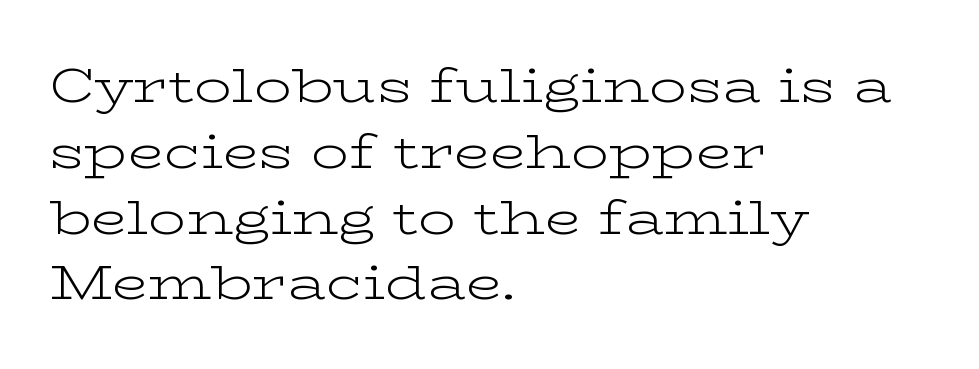
Q: Is the text bold? A: No.
Q: Is the text italic (slanted)? A: No, it is upright.
Q: Is the typeface a serif or a sans-serif typeface? A: Serif.
Q: Is the text underlined? A: No.
Q: How is the paragraph aligned? A: Left-aligned.
Q: Is the spacing between letters normal or unusually wide? A: Normal.
Q: Is the spacing between lines tight, normal or loose? A: Normal.
Q: Width (condensed, normal, or wide)? A: Wide.
Q: Stroke contrast? A: Low.
Q: x-height? A: Medium.
Q: Monospaced? A: No.
